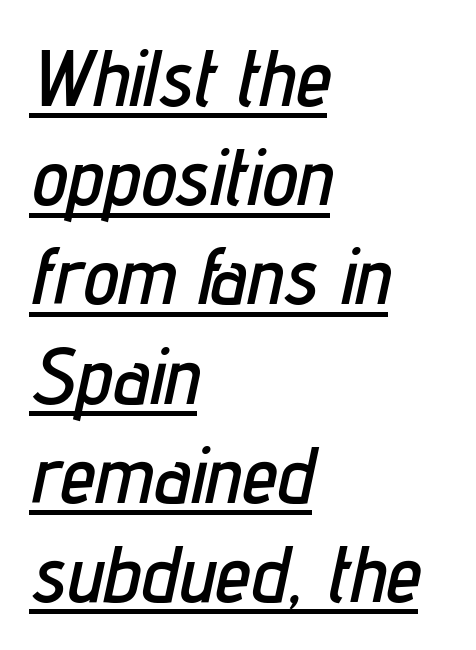
{"italic": "yes", "lean": "right", "slant_degrees": 12, "width": "condensed", "stroke_contrast": "low", "x_height": "medium", "monospaced": "no", "underline": "yes", "align": "left", "line_spacing_ratio": 1.24, "letter_spacing": "normal", "letter_spacing_em": 0.0, "glyph_px": 80}
